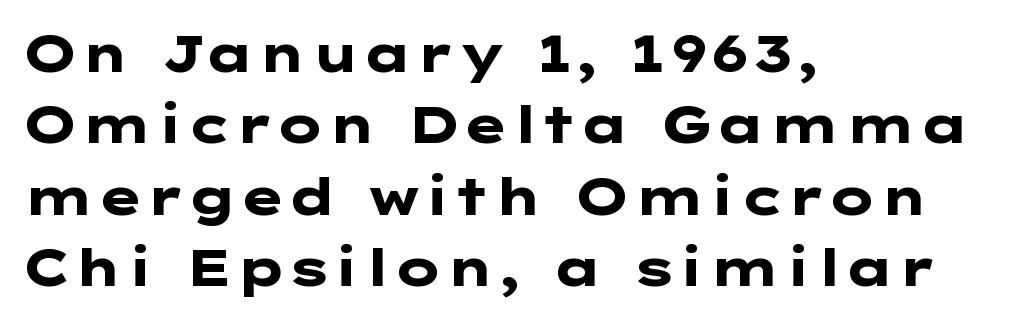
Q: Is the text bold? A: Yes.
Q: Is the text italic (slanted)? A: No, it is upright.
Q: Is the typeface a serif or a sans-serif typeface? A: Sans-serif.
Q: Is the text underlined? A: No.
Q: How is the paragraph aligned? A: Left-aligned.
Q: Is the spacing between letters normal or unusually wide? A: Normal.
Q: Is the spacing between lines tight, normal or loose? A: Normal.
Q: Width (condensed, normal, or wide)? A: Wide.
Q: Stroke contrast? A: Low.
Q: x-height? A: Medium.
